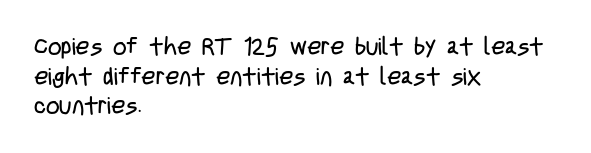
{"italic": "no", "bold": "no", "underline": "no", "align": "left", "line_spacing_ratio": 1.23, "letter_spacing": "normal", "letter_spacing_em": 0.0, "glyph_px": 24}
